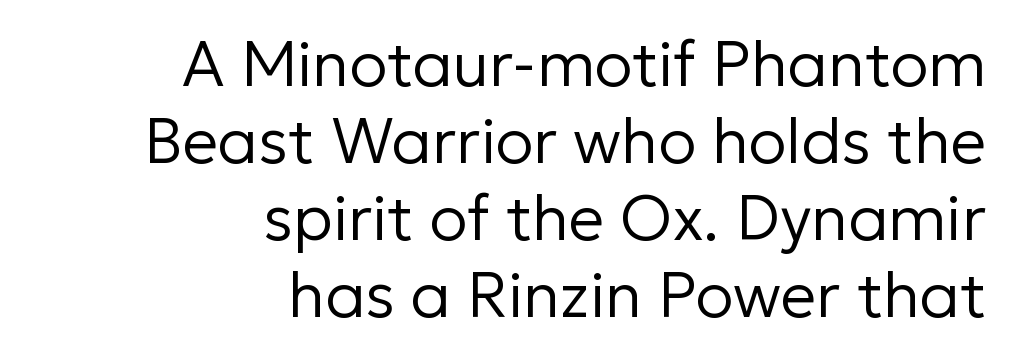
Q: Is the text bold? A: No.
Q: Is the text italic (slanted)? A: No, it is upright.
Q: Is the typeface a serif or a sans-serif typeface? A: Sans-serif.
Q: Is the text underlined? A: No.
Q: How is the paragraph aligned? A: Right-aligned.
Q: Is the spacing between letters normal or unusually wide? A: Normal.
Q: Width (condensed, normal, or wide)? A: Normal.
Q: Stroke contrast? A: Low.
Q: x-height? A: Medium.
Q: Monospaced? A: No.
